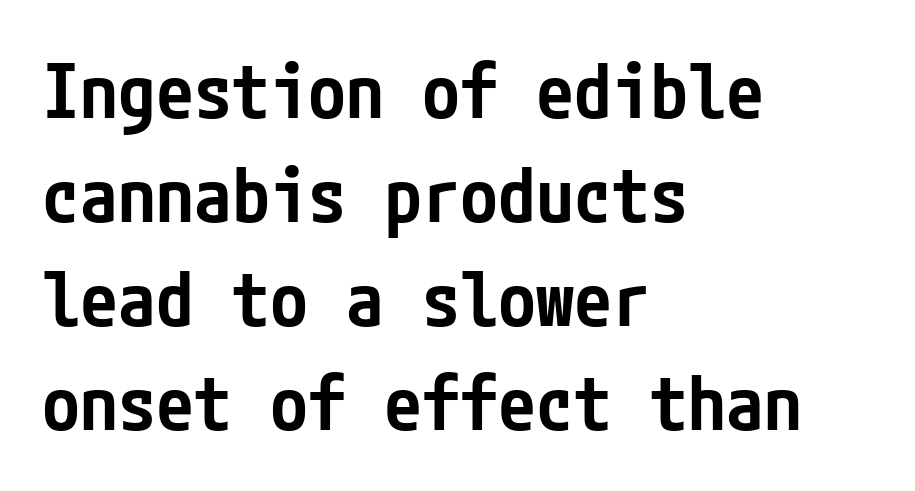
Q: Is the text bold? A: Semi-bold.
Q: Is the text italic (slanted)? A: No, it is upright.
Q: Is the typeface a serif or a sans-serif typeface? A: Sans-serif.
Q: Is the text underlined? A: No.
Q: How is the paragraph aligned? A: Left-aligned.
Q: Is the spacing between letters normal or unusually wide? A: Normal.
Q: Is the spacing between lines tight, normal or loose? A: Normal.
Q: Width (condensed, normal, or wide)? A: Condensed.
Q: Stroke contrast? A: Low.
Q: x-height? A: Medium.
